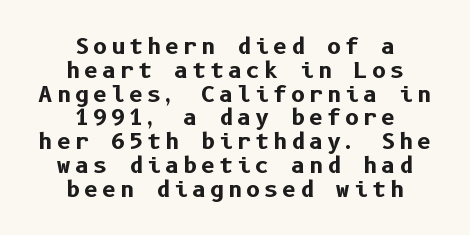
Q: Is the text bold? A: Yes.
Q: Is the text italic (slanted)? A: No, it is upright.
Q: Is the text underlined? A: No.
Q: How is the paragraph aligned? A: Centered.
Q: Is the spacing between lines tight, normal or loose? A: Tight.
